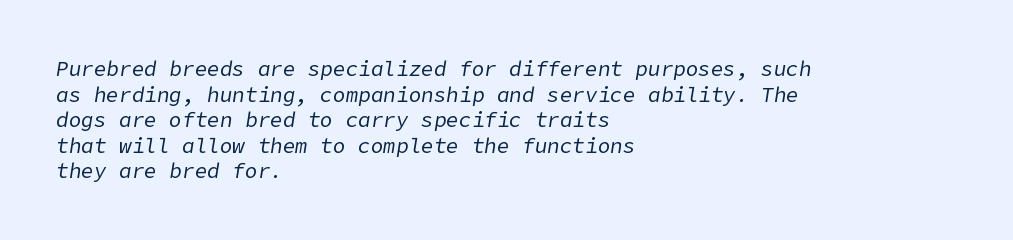
The image shows 21 px text type, italic (leaning right); set left-aligned, line spacing 1.22x, normal letter spacing, not underlined.
